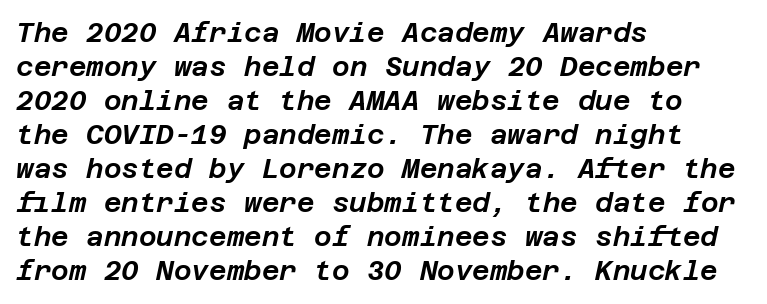
Q: Is the text italic (slanted)? A: Yes, it leans right by about 12 degrees.
Q: Is the text underlined? A: No.
Q: How is the paragraph aligned? A: Left-aligned.
Q: Is the spacing between letters normal or unusually wide? A: Normal.
Q: Is the spacing between lines tight, normal or loose? A: Normal.
